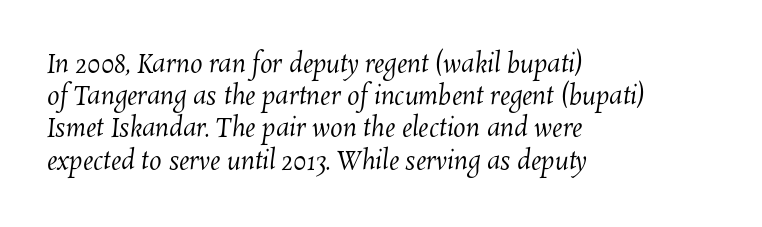
Q: Is the text bold? A: No.
Q: Is the text underlined? A: No.
Q: How is the paragraph aligned? A: Left-aligned.
Q: Is the spacing between letters normal or unusually wide? A: Normal.
Q: Is the spacing between lines tight, normal or loose? A: Normal.
